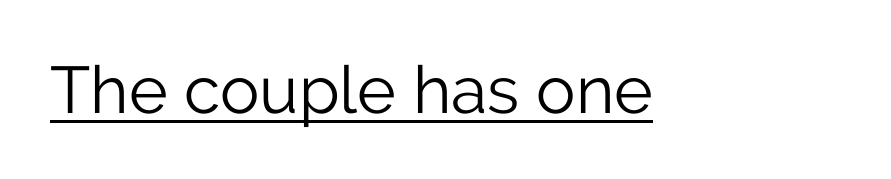
{"serif": "no", "italic": "no", "bold": "no", "weight": "light", "width": "normal", "stroke_contrast": "low", "x_height": "medium", "monospaced": "no", "underline": "yes", "letter_spacing": "normal", "letter_spacing_em": 0.0, "glyph_px": 66}
